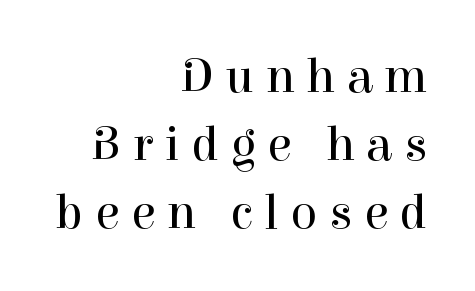
Q: Is the text bold? A: No.
Q: Is the text italic (slanted)? A: No, it is upright.
Q: Is the typeface a serif or a sans-serif typeface? A: Serif.
Q: Is the text underlined? A: No.
Q: How is the paragraph aligned? A: Right-aligned.
Q: Is the spacing between letters normal or unusually wide? A: Unusually wide.
Q: Is the spacing between lines tight, normal or loose? A: Normal.
Q: Width (condensed, normal, or wide)? A: Normal.
Q: Stroke contrast? A: High.
Q: x-height? A: Medium.
Q: Monospaced? A: No.
